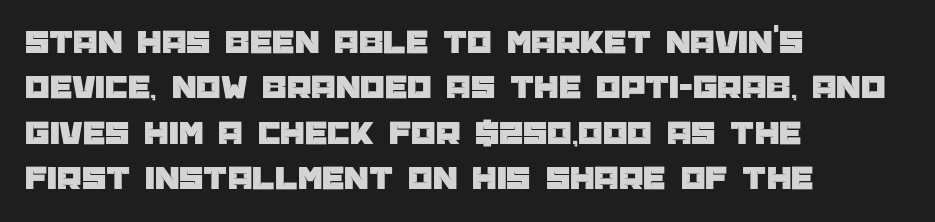
The gaps between neighbouring characters are ordinary and unremarkable. Spacing verdict: proportional, widths tailored to each character. Note: no serifs on the glyphs. This is roman type, the default non-slanted kind. Regarding leading, the lines here are spaced in the standard way. This rendering features lettering with no underline.
